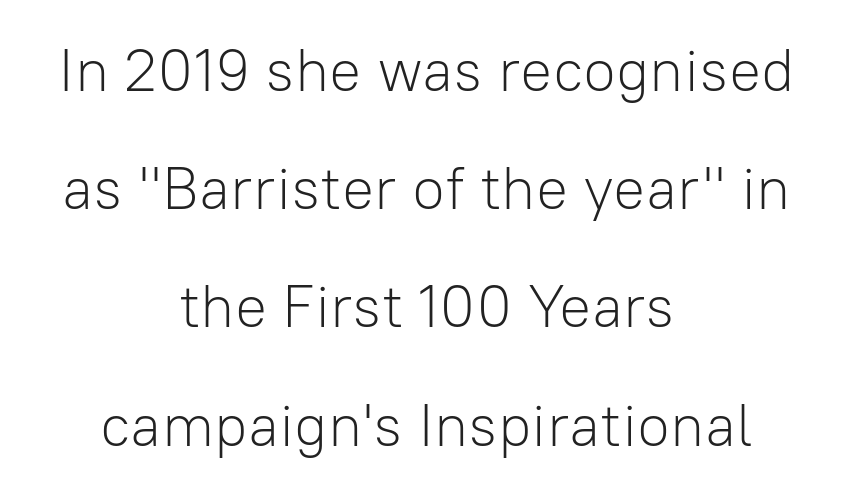
The typesetter chose a symmetrical, centered arrangement here. You could fit nearly another row in the gap between these rows. Compared with a typical body face, this is equally light or lighter still. The letters stand straight up with perfectly vertical stems. To sum up the face: it is a sans, with no serifs.
